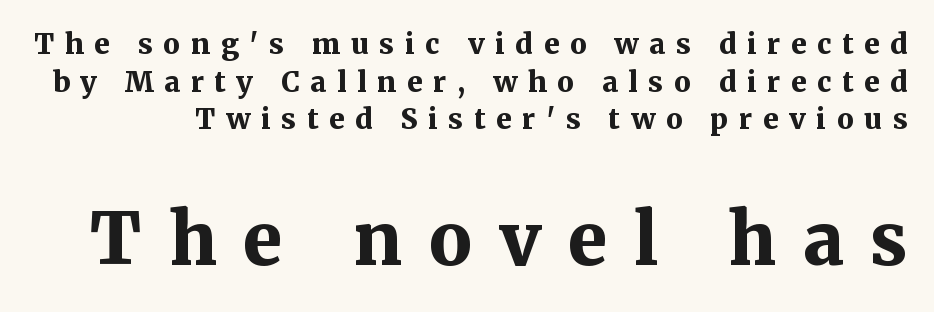
The image shows 71 px bold serif type, upright; set normal line spacing (1.34x), unusually wide letter spacing (+0.38 em), not underlined; the second (bottom) block is 2.54x larger; medium stroke contrast and a medium x-height.
